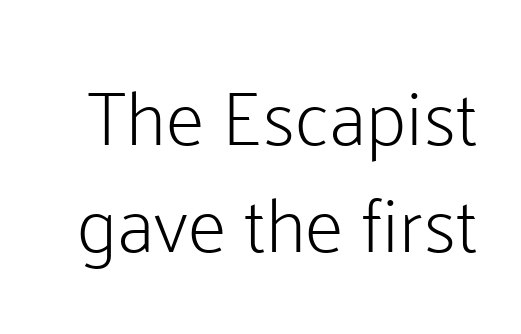
Q: Is the text bold? A: No.
Q: Is the text italic (slanted)? A: No, it is upright.
Q: Is the typeface a serif or a sans-serif typeface? A: Sans-serif.
Q: Is the text underlined? A: No.
Q: Is the spacing between letters normal or unusually wide? A: Normal.
Q: Is the spacing between lines tight, normal or loose? A: Normal.
Q: Width (condensed, normal, or wide)? A: Normal.
Q: Stroke contrast? A: Low.
Q: x-height? A: Medium.
Q: Monospaced? A: No.
